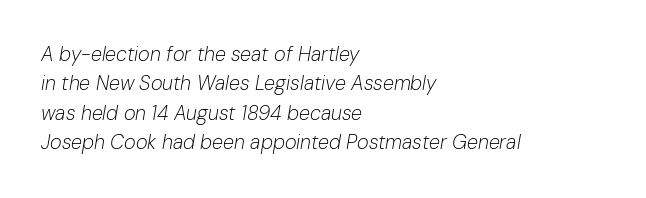
{"italic": "yes", "lean": "right", "slant_degrees": 10, "bold": "no", "underline": "no", "align": "left", "line_spacing": "normal", "line_spacing_ratio": 1.47, "letter_spacing": "normal", "letter_spacing_em": 0.0, "glyph_px": 20}
